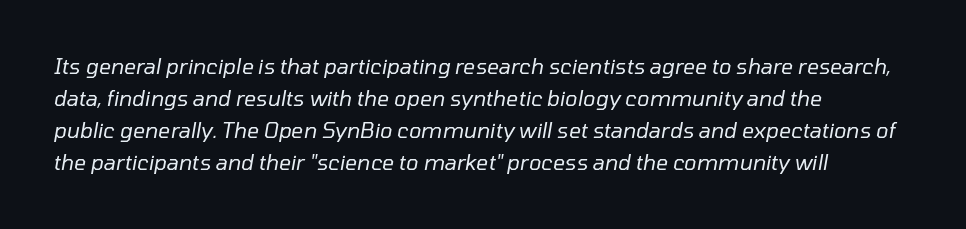
Q: Is the text bold? A: No.
Q: Is the text italic (slanted)? A: Yes, it leans right by about 10 degrees.
Q: Is the text underlined? A: No.
Q: How is the paragraph aligned? A: Left-aligned.
Q: Is the spacing between letters normal or unusually wide? A: Normal.
Q: Is the spacing between lines tight, normal or loose? A: Normal.
